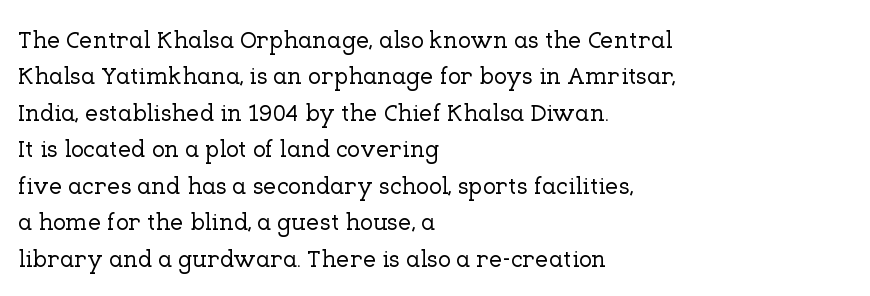
{"italic": "no", "underline": "no", "align": "left", "line_spacing": "normal", "line_spacing_ratio": 1.52, "letter_spacing": "normal", "letter_spacing_em": 0.0, "glyph_px": 24}
